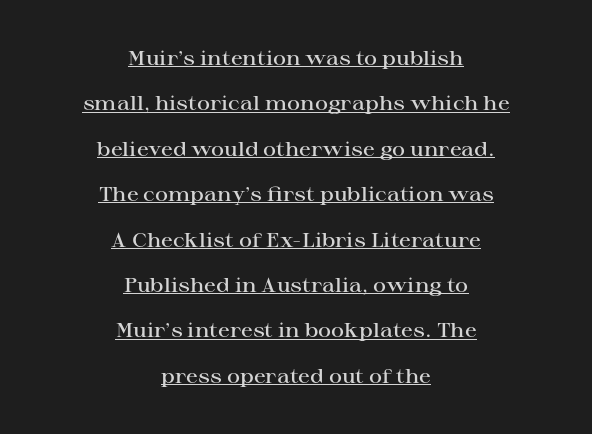
Is there much room between lines? Yes — plenty of vertical air separates them. No italicization has been applied; the sample stays upright. You could call the tracking neutral — neither tight nor loose. The typesetter chose a symmetrical, centered arrangement here.
